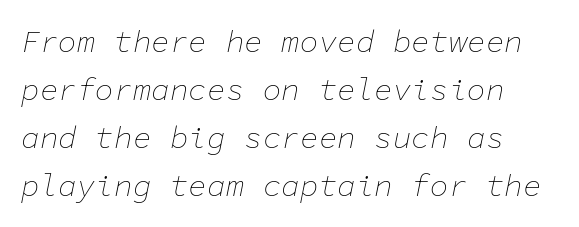
The image shows 31 px thin type, italic (leaning right), monospaced; set normal line spacing (1.55x), normal letter spacing, not underlined; low stroke contrast and a medium x-height.
